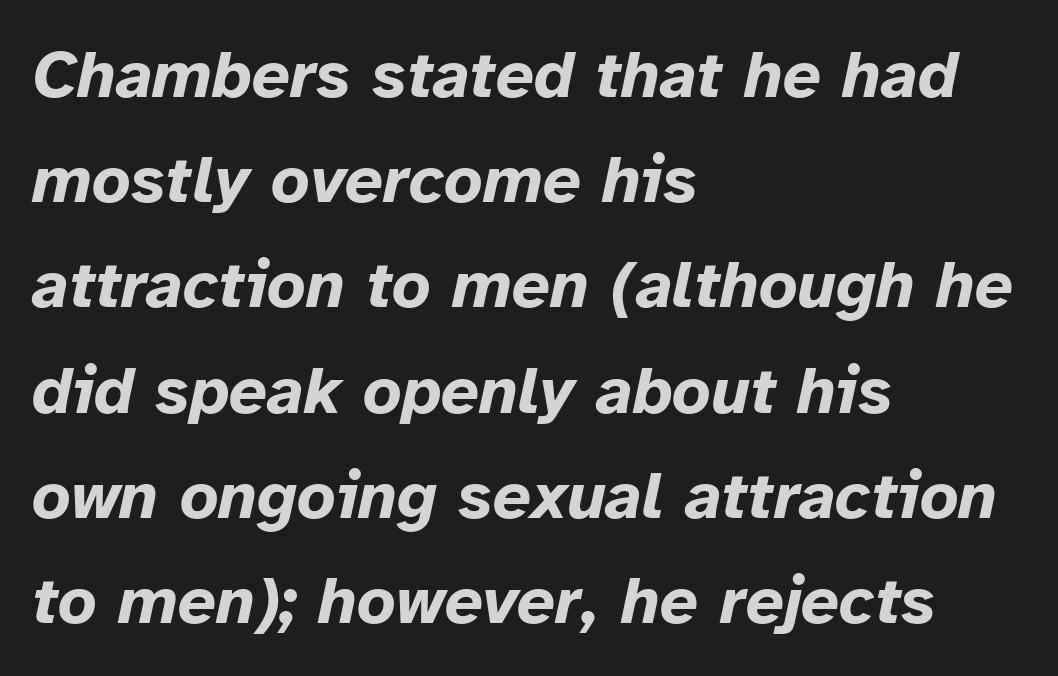
{"italic": "yes", "lean": "right", "slant_degrees": 12, "bold": "yes", "weight": "bold", "width": "normal", "stroke_contrast": "low", "x_height": "medium", "monospaced": "no", "underline": "no", "align": "left", "line_spacing": "normal", "line_spacing_ratio": 1.57, "letter_spacing": "normal", "letter_spacing_em": 0.0, "glyph_px": 67}
